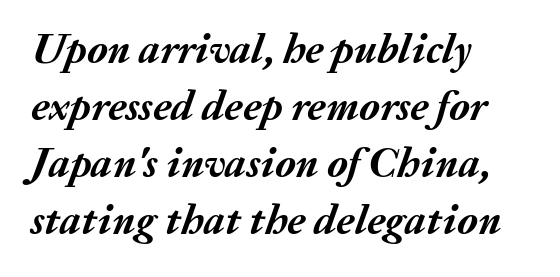
Q: Is the text bold? A: Yes.
Q: Is the text italic (slanted)? A: Yes, it leans right by about 20 degrees.
Q: Is the text underlined? A: No.
Q: How is the paragraph aligned? A: Left-aligned.
Q: Is the spacing between letters normal or unusually wide? A: Normal.
Q: Is the spacing between lines tight, normal or loose? A: Normal.
Q: Width (condensed, normal, or wide)? A: Normal.
Q: Stroke contrast? A: Medium.
Q: x-height? A: Medium.
Q: Monospaced? A: No.
